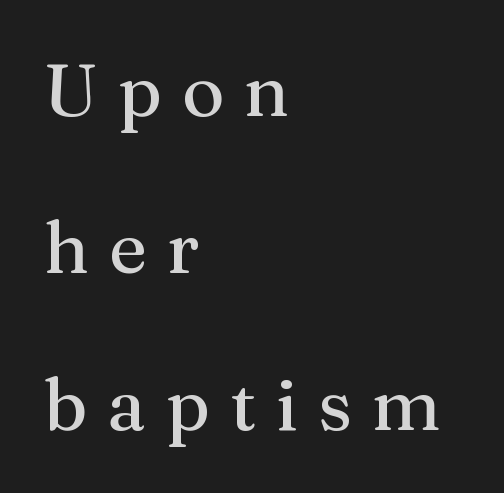
{"serif": "yes", "italic": "no", "width": "normal", "stroke_contrast": "medium", "x_height": "medium", "monospaced": "no", "underline": "no", "align": "left", "line_spacing": "loose", "line_spacing_ratio": 2.15, "letter_spacing": "wide", "letter_spacing_em": 0.27, "glyph_px": 73}
